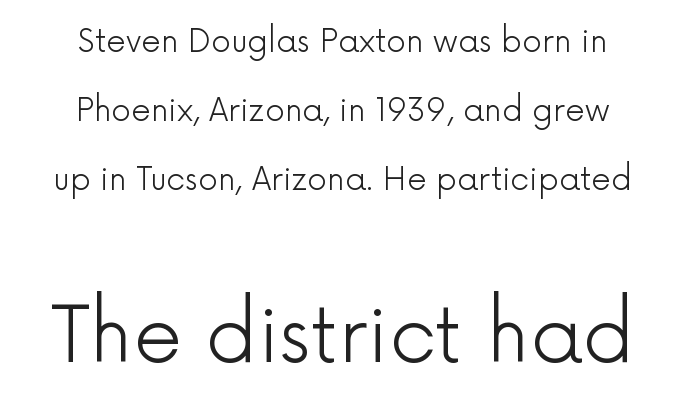
Type size steps up from the first block to the second. Honestly, the letter spacing is just normal — you wouldn't notice it. Look at the bottom of the vertical strokes: they stop flat, with no serifs. The vertical gap from one line to the next is large.
